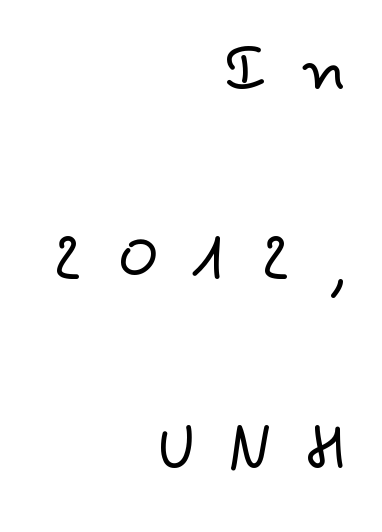
Q: Is the text bold? A: No.
Q: Is the text italic (slanted)? A: No, it is upright.
Q: Is the typeface a serif or a sans-serif typeface? A: Sans-serif.
Q: Is the text underlined? A: No.
Q: How is the paragraph aligned? A: Right-aligned.
Q: Is the spacing between letters normal or unusually wide? A: Unusually wide.
Q: Is the spacing between lines tight, normal or loose? A: Loose.
Q: Width (condensed, normal, or wide)? A: Wide.
Q: Stroke contrast? A: Low.
Q: x-height? A: Small.
Q: Monospaced? A: No.
